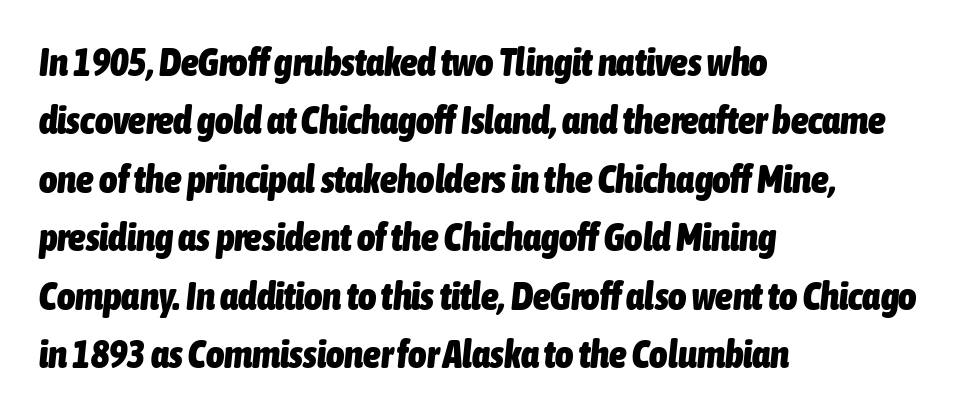
Letters rest on an invisible, unmarked baseline. Baseline-to-baseline distance is the conventional proportion of letter height. This sample uses an oblique cut, with every glyph tilted off the vertical. I'd describe the lettering as bold — thick and assertive.
